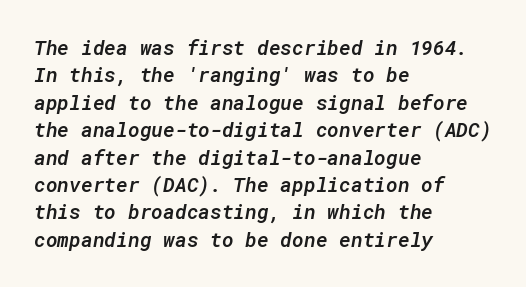
The image shows 20 px text type, italic (leaning right); set left-aligned, normal line spacing (1.37x), normal letter spacing, not underlined.
